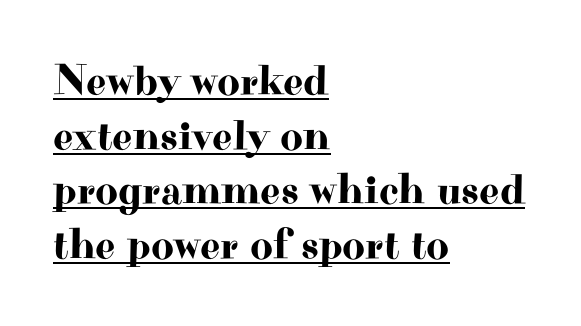
The image shows 44 px wide serif type, upright; set left-aligned, line spacing 1.24x, normal letter spacing, underlined; high stroke contrast and a small x-height.
